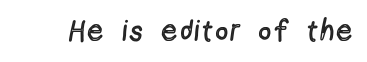
The image shows 29 px regular-weight, condensed sans-serif type; set not underlined; a medium x-height.
